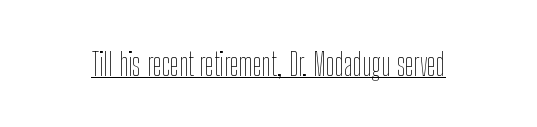
What stands out about the letter spacing? Nothing — it is the standard amount. You can tell it's not italic because the verticals are truly vertical. Heft: none added — not bold. The letters advance in unequal steps, a hallmark of proportional type. Emphasis is given by a line drawn under the lettering.
